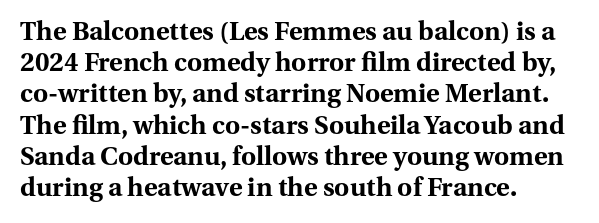
A typesetter would mark this as roman, not italic. The face used here is rendered with its standard letterfit. As a designer I'd log this as weight 700, bold. Underlining? Definitely not there. The text block is weighted toward the left margin, trailing off unevenly rightward.
